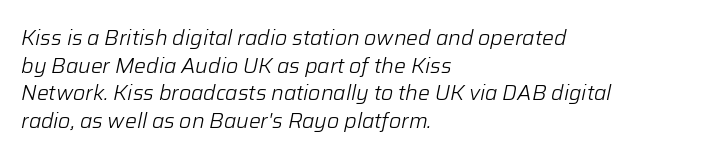
Notice how descenders clear the ascenders below comfortably — that's standard leading. The compositor pushed each line to the left boundary. Rule under the text: the space is simply empty. Slanted lettering throughout. Each stroke keeps to a modest, everyday thickness or less.
